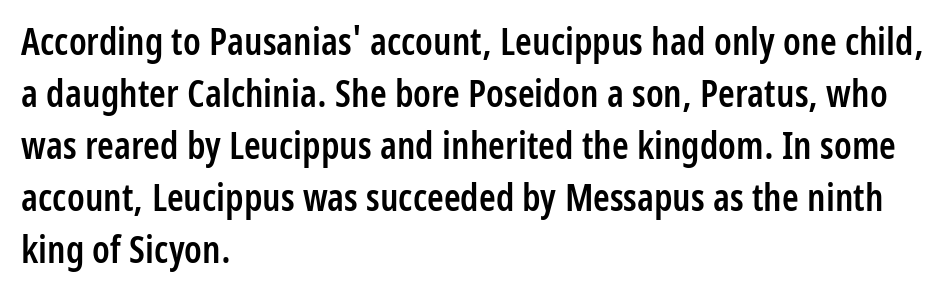
Q: Is the text bold? A: Semi-bold.
Q: Is the text italic (slanted)? A: No, it is upright.
Q: Is the typeface a serif or a sans-serif typeface? A: Sans-serif.
Q: Is the text underlined? A: No.
Q: How is the paragraph aligned? A: Left-aligned.
Q: Is the spacing between letters normal or unusually wide? A: Normal.
Q: Is the spacing between lines tight, normal or loose? A: Normal.
Q: Width (condensed, normal, or wide)? A: Condensed.
Q: Stroke contrast? A: Low.
Q: x-height? A: Medium.
Q: Monospaced? A: No.
